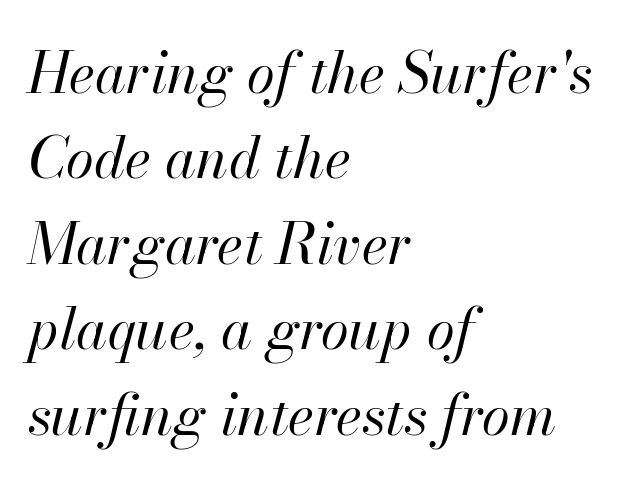
The weight tops out at a normal text grade. Characters are canted at an angle relative to the baseline's perpendicular. Regular leading. The rendering uses natural spacing where letterforms have individual widths.
